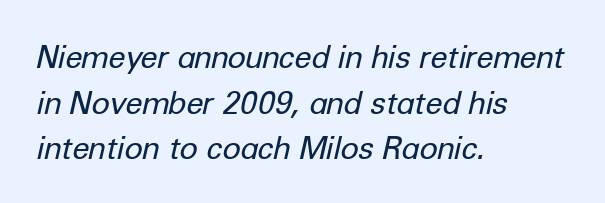
Bare-footed words on every line. Letter spacing: default. Horizontally, the lines are justified to the leading edge only. Would a proofreader flag this as italicized? Yes. The strokes are not fattened; the text isn't bold. The block of text has a typical density, with ordinary space between rows.
